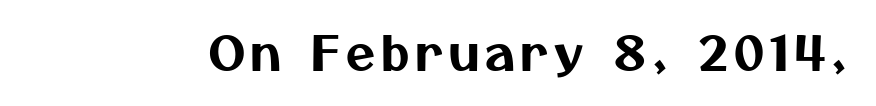
Q: Is the typeface a serif or a sans-serif typeface? A: Sans-serif.
Q: Is the text underlined? A: No.
Q: Width (condensed, normal, or wide)? A: Normal.
Q: Stroke contrast? A: Medium.
Q: x-height? A: Medium.
Q: Monospaced? A: No.
